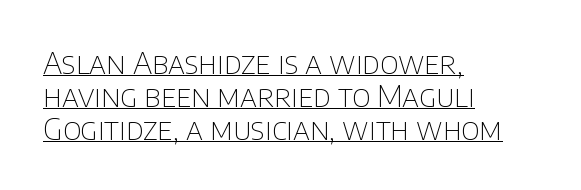
The image shows 30 px thin sans-serif type, upright; set left-aligned, tight line spacing (1.1x), normal letter spacing, underlined; low stroke contrast and a large x-height.
